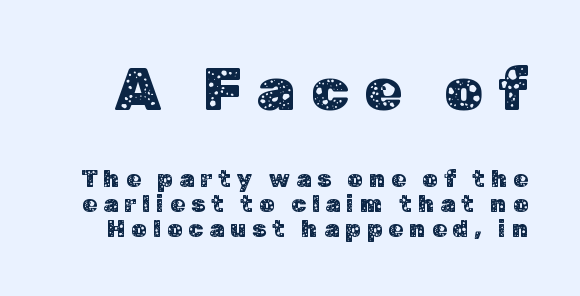
Q: Is the text italic (slanted)? A: No, it is upright.
Q: Is the typeface a serif or a sans-serif typeface? A: Sans-serif.
Q: Is the text underlined? A: No.
Q: Is the spacing between letters normal or unusually wide? A: Unusually wide.
Q: Is the spacing between lines tight, normal or loose? A: Tight.
Q: Which block of text is set in a larger size, the first (top) or the second (bottom)? A: The first (top) one.
Q: Width (condensed, normal, or wide)? A: Normal.
Q: Stroke contrast? A: Low.
Q: x-height? A: Medium.
Q: Monospaced? A: No.
